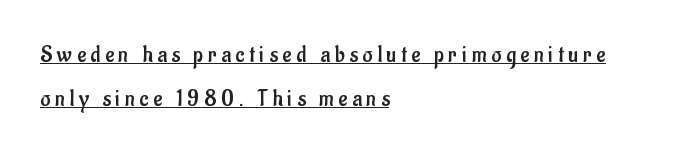
{"italic": "no", "bold": "no", "underline": "yes", "align": "left", "line_spacing_ratio": 1.84, "letter_spacing": "wide", "letter_spacing_em": 0.2, "glyph_px": 24}
